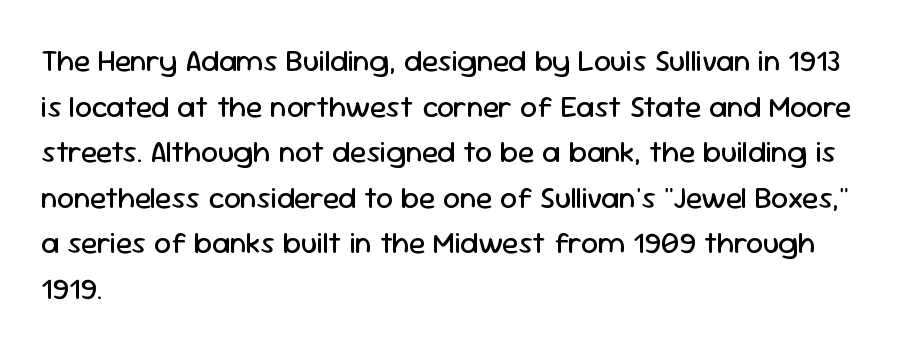
{"serif": "no", "italic": "no", "bold": "no", "weight": "regular", "width": "normal", "stroke_contrast": "low", "x_height": "medium", "monospaced": "no", "underline": "no", "align": "left", "line_spacing": "normal", "line_spacing_ratio": 1.52, "letter_spacing": "normal", "letter_spacing_em": 0.0, "glyph_px": 30}
